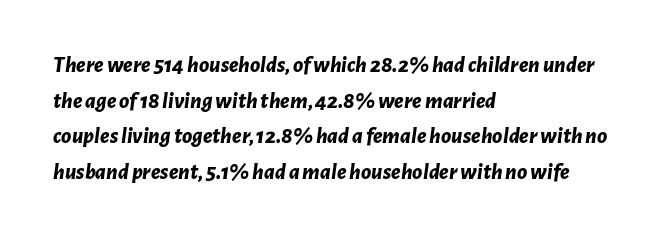
{"italic": "yes", "lean": "right", "slant_degrees": 7, "bold": "yes", "underline": "no", "align": "left", "line_spacing": "normal", "line_spacing_ratio": 1.55, "letter_spacing": "normal", "letter_spacing_em": 0.0, "glyph_px": 23}
